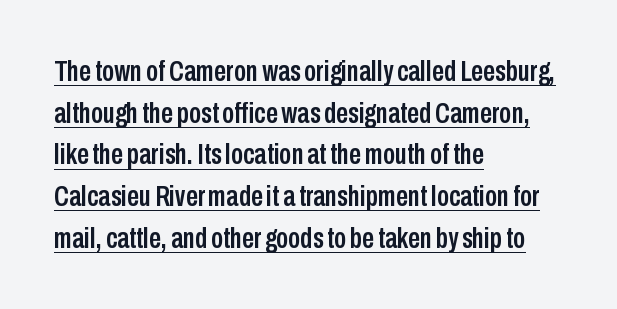
Does the lettering tilt? It doesn't — this is upright. The rendering shows plain stroke endings on the letterforms — a sans-serif design. Every row of glyphs begins at an identical x-position on the left. Like a heading marked for emphasis, these lines bear an underscore. This sample has the flowing, uneven cadence of proportional lettering.
